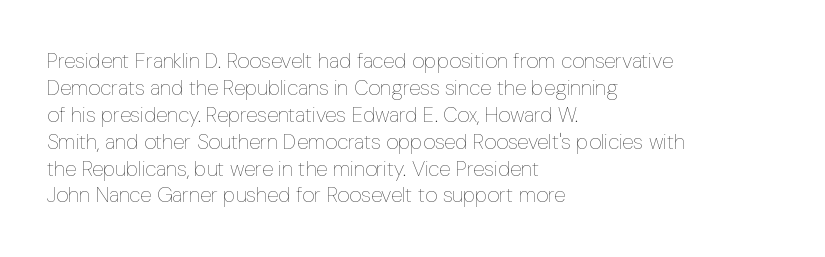
These lines keep a tight, regular rhythm from letter to letter. The rows are spaced the way most documents space them. Nothing heavy about these letters — not bold at all. A roman cut, with each character standing at attention. Check under the words: just untouched page. All the whitespace from short lines collects on the right.
